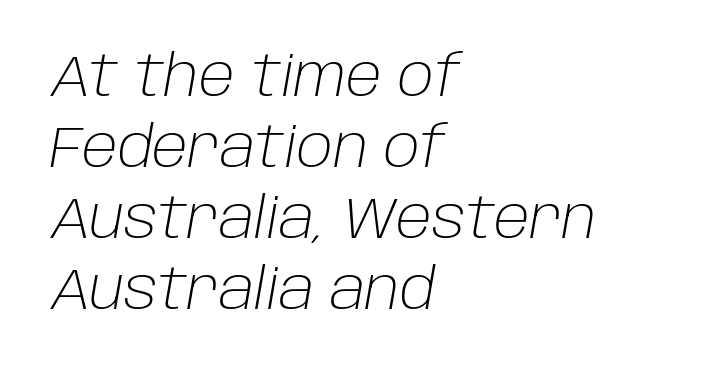
Q: Is the text bold? A: No.
Q: Is the text italic (slanted)? A: Yes, it leans right by about 10 degrees.
Q: Is the text underlined? A: No.
Q: How is the paragraph aligned? A: Left-aligned.
Q: Is the spacing between letters normal or unusually wide? A: Normal.
Q: Is the spacing between lines tight, normal or loose? A: Normal.
Q: Width (condensed, normal, or wide)? A: Normal.
Q: Stroke contrast? A: Low.
Q: x-height? A: Large.
Q: Monospaced? A: No.
